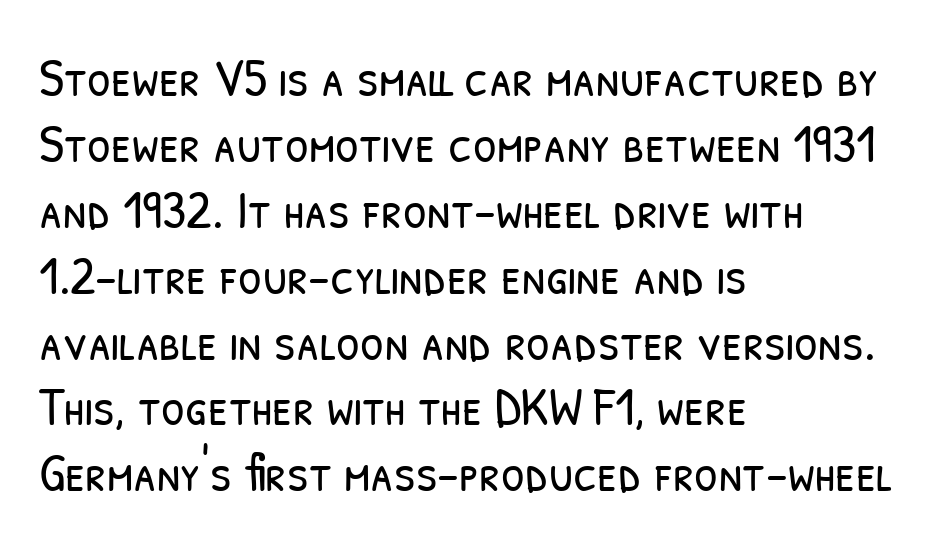
{"serif": "no", "bold": "no", "weight": "light", "width": "condensed", "stroke_contrast": "low", "x_height": "medium", "monospaced": "no", "underline": "no", "align": "left", "line_spacing_ratio": 1.22, "letter_spacing": "normal", "letter_spacing_em": 0.0, "glyph_px": 54}
